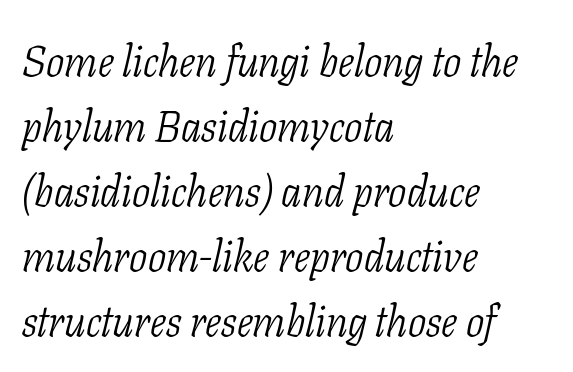
The image shows 43 px light, condensed serif type, italic (leaning right); set left-aligned, normal line spacing (1.51x), normal letter spacing, not underlined; low stroke contrast and a medium x-height.
